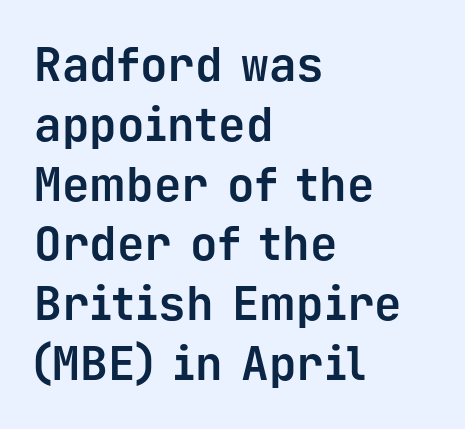
The image shows 46 px bold sans-serif type, upright, monospaced; set left-aligned, normal line spacing (1.3x), normal letter spacing, not underlined; low stroke contrast and a medium x-height.
